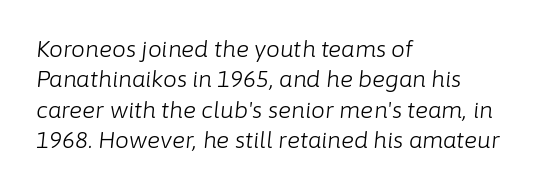
The compositor pushed each line to the left boundary. Descenders hang freely into open space. These lines keep a tight, regular rhythm from letter to letter. No letter is thick-stroked: the sample isn't bold. An italicized treatment has been applied to the whole sample.
